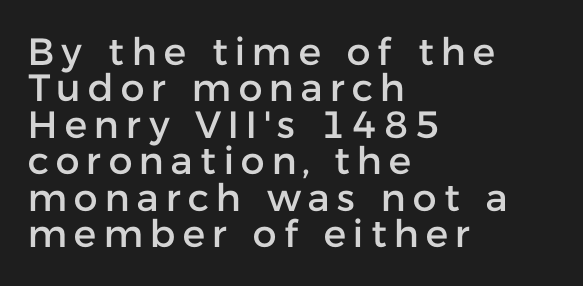
{"serif": "no", "italic": "no", "width": "normal", "stroke_contrast": "low", "x_height": "medium", "monospaced": "no", "underline": "no", "align": "left", "line_spacing": "tight", "line_spacing_ratio": 0.96, "glyph_px": 38}
